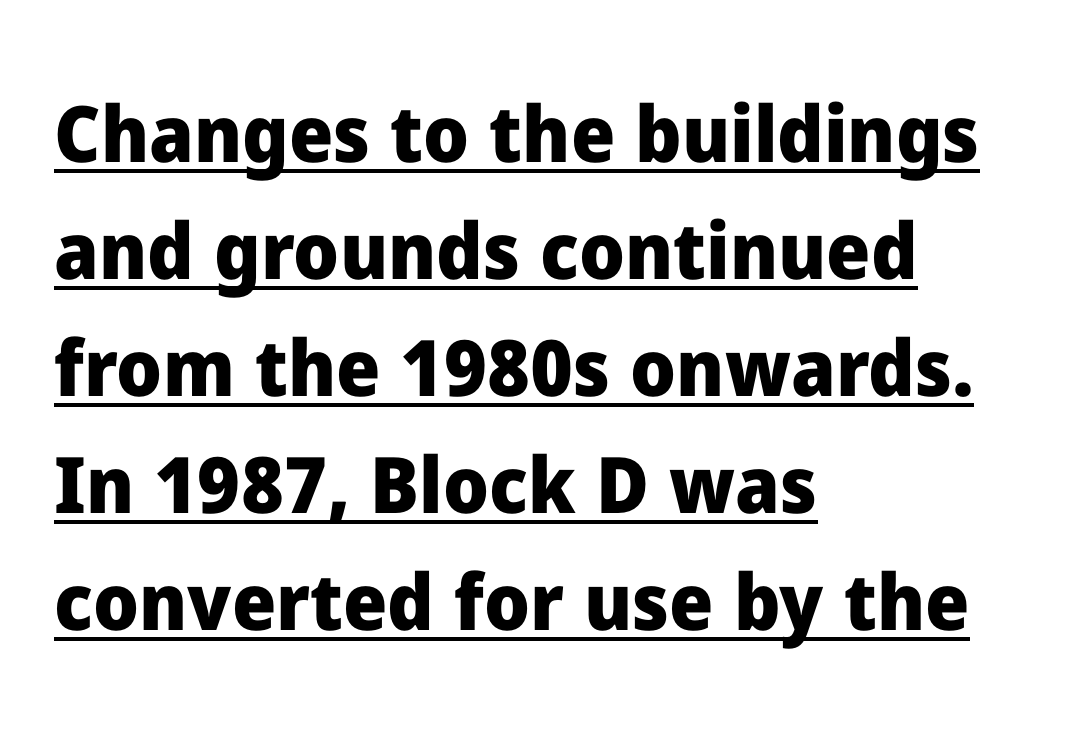
{"serif": "no", "italic": "no", "bold": "yes", "weight": "heavy", "width": "normal", "stroke_contrast": "low", "x_height": "medium", "monospaced": "no", "underline": "yes", "align": "left", "line_spacing": "normal", "line_spacing_ratio": 1.5, "letter_spacing": "normal", "letter_spacing_em": 0.0, "glyph_px": 78}
